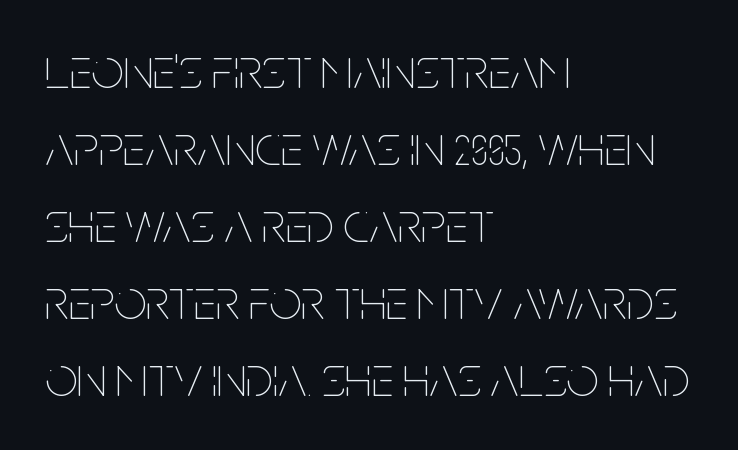
Q: Is the text bold? A: No.
Q: Is the text italic (slanted)? A: No, it is upright.
Q: Is the text underlined? A: No.
Q: How is the paragraph aligned? A: Left-aligned.
Q: Is the spacing between letters normal or unusually wide? A: Normal.
Q: Is the spacing between lines tight, normal or loose? A: Normal.
Q: Width (condensed, normal, or wide)? A: Condensed.
Q: Stroke contrast? A: Low.
Q: x-height? A: Large.
Q: Monospaced? A: No.
